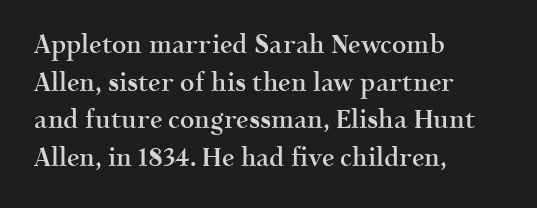
The image shows 25 px text type, upright; set left-aligned, normal line spacing (1.51x), normal letter spacing, not underlined.
